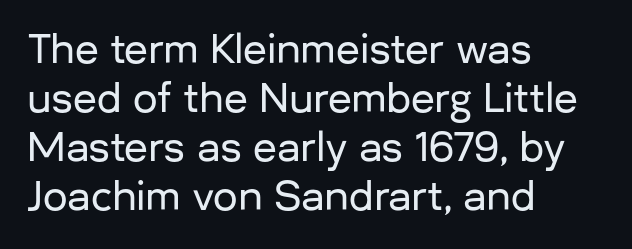
Q: Is the text italic (slanted)? A: No, it is upright.
Q: Is the typeface a serif or a sans-serif typeface? A: Sans-serif.
Q: Is the text underlined? A: No.
Q: How is the paragraph aligned? A: Left-aligned.
Q: Is the spacing between letters normal or unusually wide? A: Normal.
Q: Is the spacing between lines tight, normal or loose? A: Normal.
Q: Width (condensed, normal, or wide)? A: Normal.
Q: Stroke contrast? A: Low.
Q: x-height? A: Medium.
Q: Monospaced? A: No.
